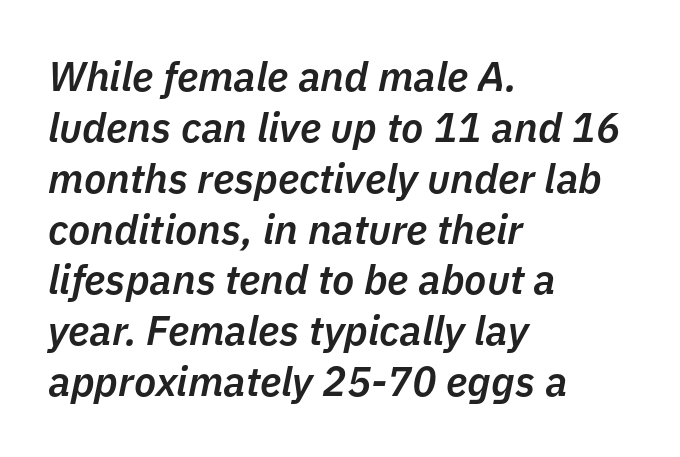
Standard letterfit; no display-style spreading of the glyphs. The space beneath each line is pristine and unruled. Typesetter's note: demi weight, one step under bold. Looks like regular typesetting: each glyph gets only the width it needs. It's the slanting kind of type.
